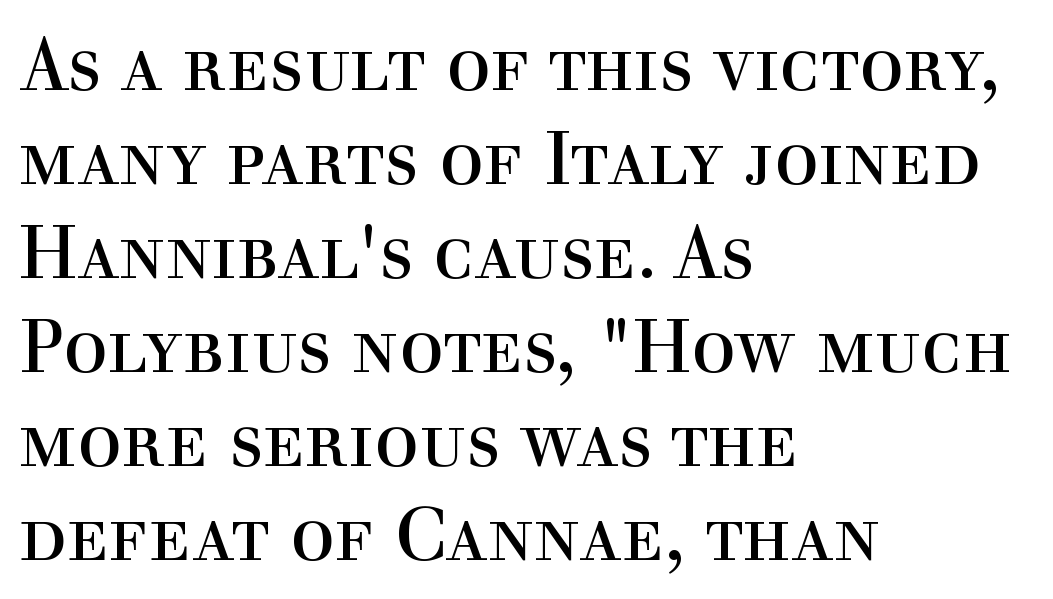
{"serif": "yes", "italic": "no", "bold": "no", "weight": "regular", "width": "normal", "x_height": "medium", "monospaced": "no", "underline": "no", "align": "left", "line_spacing": "normal", "line_spacing_ratio": 1.27, "letter_spacing": "normal", "letter_spacing_em": 0.0, "glyph_px": 74}
